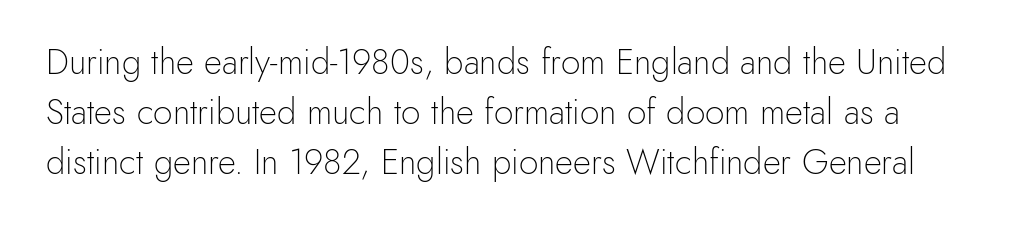
Quick note: underline off. Designer's note — italics off, roman on. Summary of weight: not heavy and not bold. Classification — sans serif. Think of a printed novel: that variable character pitch is what you see here.
